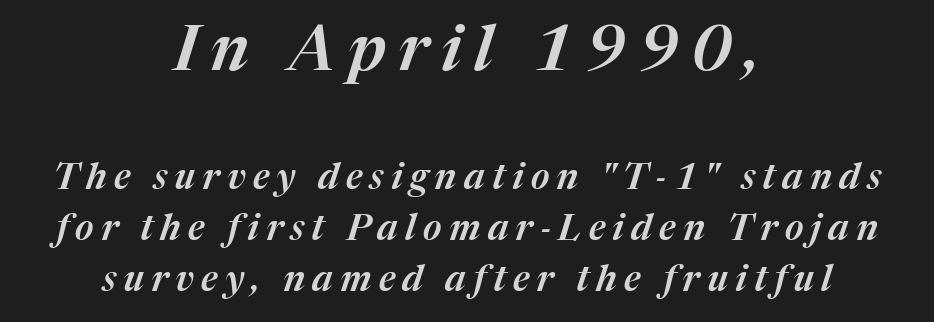
{"italic": "yes", "lean": "right", "slant_degrees": 17, "width": "normal", "stroke_contrast": "medium", "x_height": "medium", "monospaced": "no", "underline": "no", "align": "center", "line_spacing": "normal", "line_spacing_ratio": 1.42, "letter_spacing": "wide", "letter_spacing_em": 0.2, "larger_block": "first", "size_ratio": 1.75, "glyph_px": 63}
